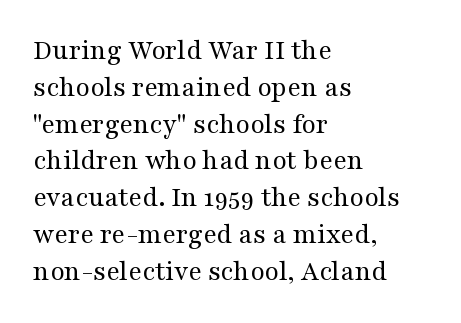
The rendering anchors every line to the left-hand side. Is this a fixed-width face? No — the glyphs have proportional, varying widths. Decoration check: the copy has no underline. Short note: letters normally spaced. This is roman type, the default non-slanted kind. The strokes are not fattened; the text isn't bold.
